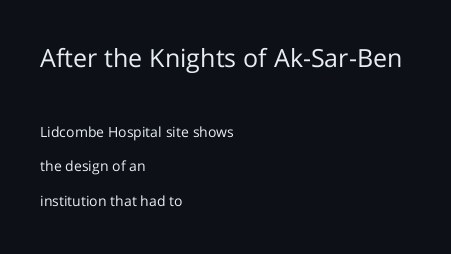
If you drew a ruler down the left edge, every line would touch it. The area under the type is left untouched. Line spacing here is loose. Each stroke keeps to a modest, everyday thickness or less. This is the regular roman posture of the typeface.
